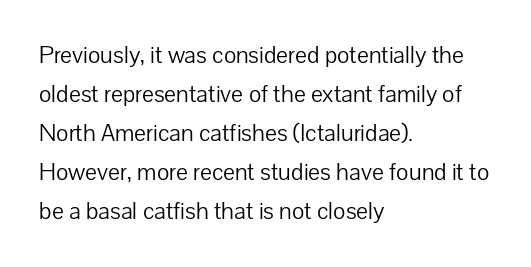
{"italic": "no", "bold": "no", "underline": "no", "align": "left", "line_spacing": "normal", "line_spacing_ratio": 1.56, "letter_spacing": "normal", "letter_spacing_em": 0.0, "glyph_px": 25}
